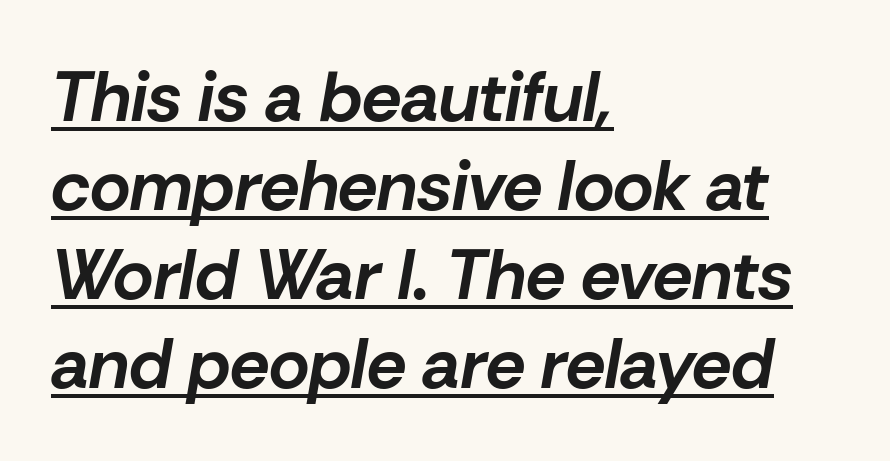
The image shows 70 px bold type, italic (leaning right); set left-aligned, normal line spacing (1.27x), normal letter spacing, underlined; low stroke contrast and a medium x-height.
